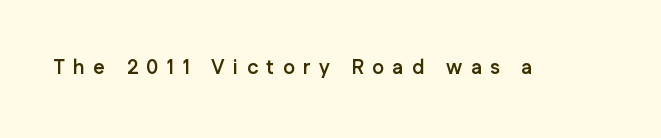
Q: Is the text bold? A: Yes.
Q: Is the text italic (slanted)? A: No, it is upright.
Q: Is the text underlined? A: No.
Q: Is the spacing between letters normal or unusually wide? A: Unusually wide.
